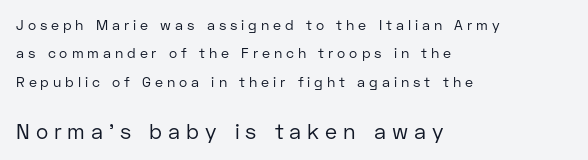
The image shows 21 px text type, upright; set left-aligned, loose line spacing (2.02x), unusually wide letter spacing (+0.28 em), not underlined; the second (bottom) block is 1.5x larger.
